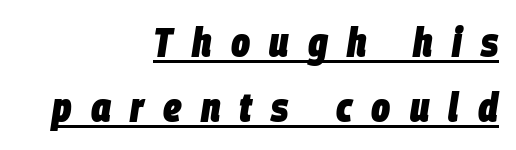
In terms of leading, this rendering sits right in the middle. Look at the tracking — it's clearly loosened, letters drifting apart. Here the designer chose a conventional face with non-uniform glyph widths. Students, observe the line beneath the letters — that is underlining.
